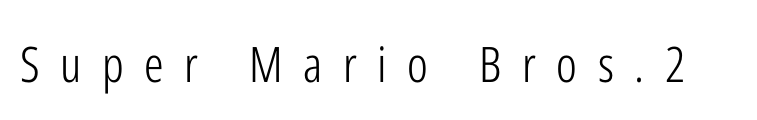
{"serif": "no", "italic": "no", "bold": "no", "weight": "light", "width": "condensed", "stroke_contrast": "low", "x_height": "medium", "monospaced": "no", "underline": "no", "letter_spacing": "wide", "letter_spacing_em": 0.42, "glyph_px": 49}
